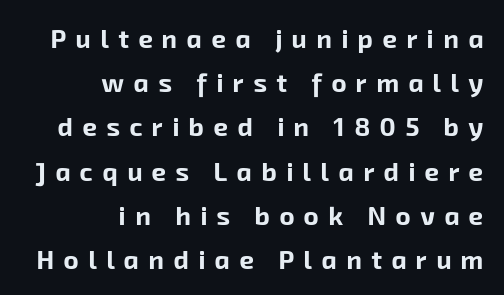
The image shows 26 px bold type; set right-aligned, normal line spacing (1.7x), unusually wide letter spacing (+0.36 em), not underlined.
